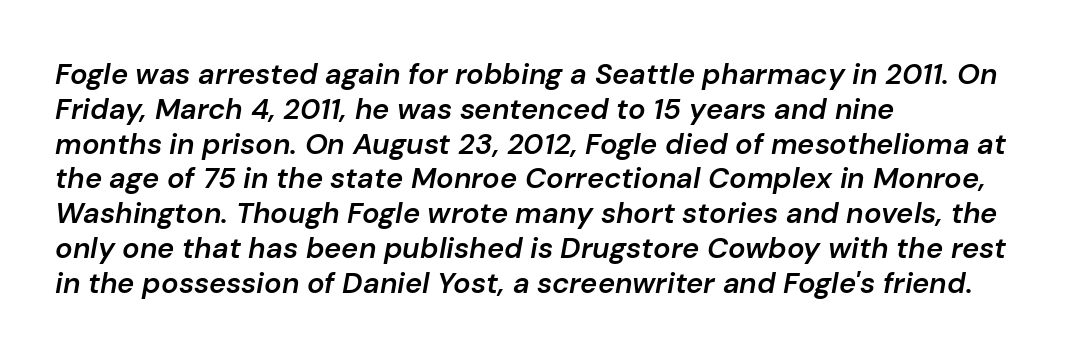
The image shows 29 px semibold type, italic (leaning right); set left-aligned, line spacing 1.2x, normal letter spacing, not underlined; low stroke contrast and a medium x-height.
